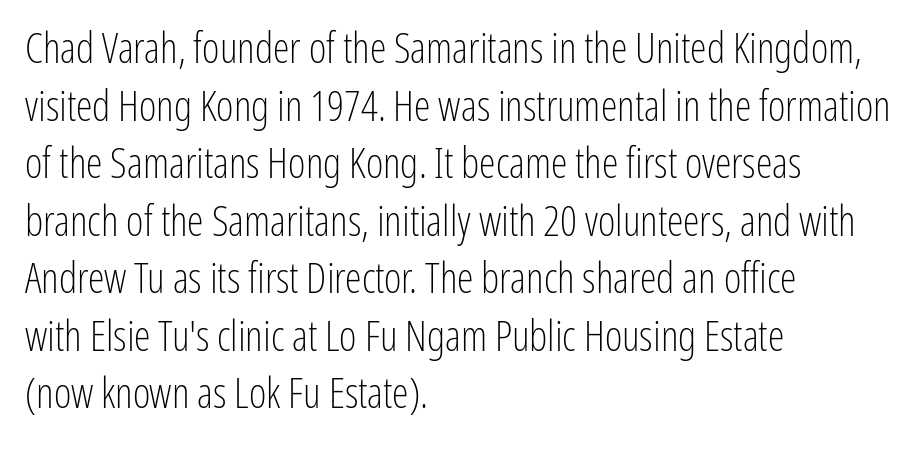
Q: Is the text bold? A: No.
Q: Is the text italic (slanted)? A: No, it is upright.
Q: Is the typeface a serif or a sans-serif typeface? A: Sans-serif.
Q: Is the text underlined? A: No.
Q: How is the paragraph aligned? A: Left-aligned.
Q: Is the spacing between letters normal or unusually wide? A: Normal.
Q: Is the spacing between lines tight, normal or loose? A: Normal.
Q: Width (condensed, normal, or wide)? A: Condensed.
Q: Stroke contrast? A: Low.
Q: x-height? A: Medium.
Q: Monospaced? A: No.
